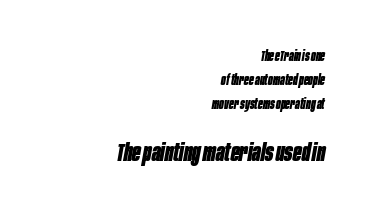
The ragged edge is on the left, which tells us the setting is flush right. Larger block? The one below; the one above is distinctly smaller. Look at the tracking — it's just the regular setting, nothing added. The strokes are fattened all the way to bold. There's an unmistakable incline to the writing here.
